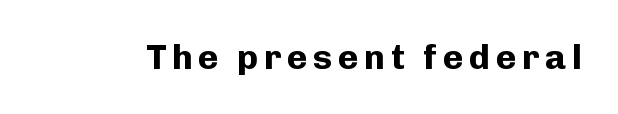
The image shows 35 px bold sans-serif type, upright; set not underlined; low stroke contrast and a medium x-height.
